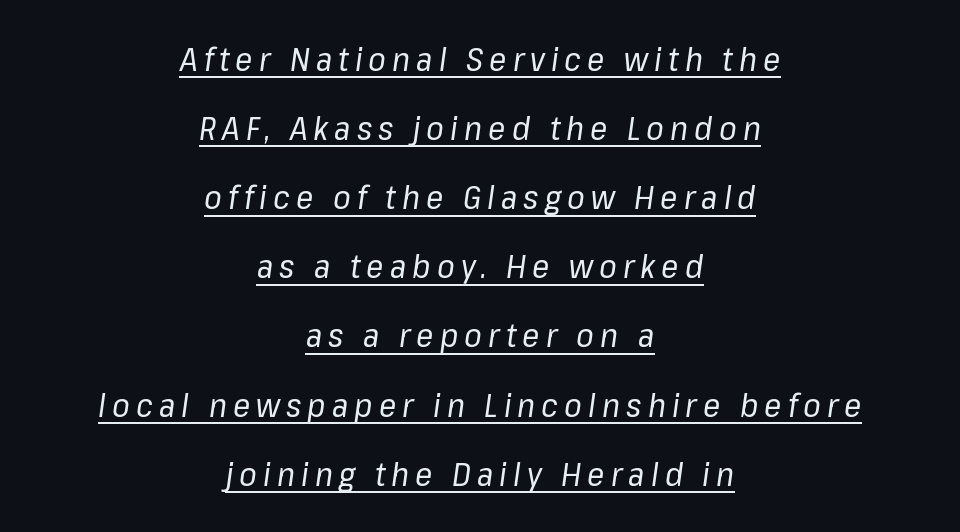
The image shows 32 px regular-weight type, italic (leaning right); set centered, loose line spacing (2.16x), underlined; low stroke contrast and a medium x-height.
